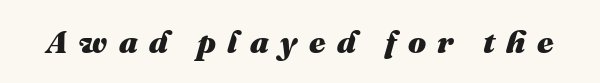
The image shows 32 px heavy type, italic (leaning right); set unusually wide letter spacing (+0.36 em), not underlined; medium stroke contrast and a medium x-height.
